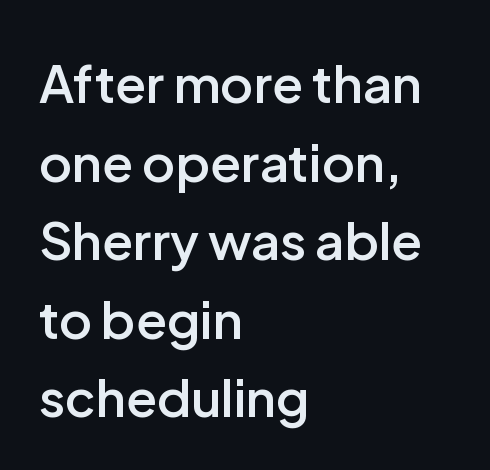
{"serif": "no", "italic": "no", "bold": "semi", "weight": "semibold", "width": "normal", "stroke_contrast": "low", "x_height": "medium", "monospaced": "no", "underline": "no", "align": "left", "line_spacing": "normal", "line_spacing_ratio": 1.54, "letter_spacing": "normal", "letter_spacing_em": 0.0, "glyph_px": 51}
